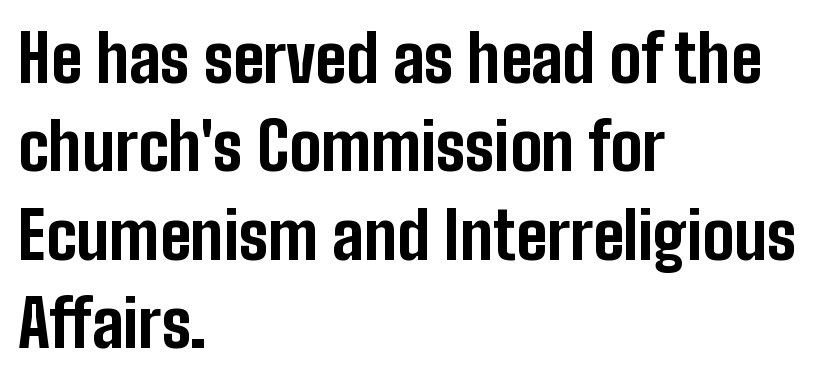
{"serif": "no", "italic": "no", "bold": "yes", "weight": "bold", "width": "condensed", "stroke_contrast": "low", "x_height": "medium", "monospaced": "no", "underline": "no", "align": "left", "line_spacing": "normal", "line_spacing_ratio": 1.36, "letter_spacing": "normal", "letter_spacing_em": 0.0, "glyph_px": 65}
